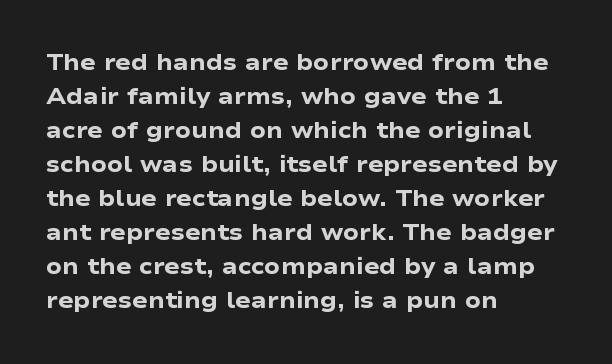
The strip under each line holds only bare page. How are the letters spaced? Ordinarily, with no added tracking. Line spacing here is normal. This rendering uses left alignment, leaving the right contour irregular. When letters stand straight like this, we call the style roman or upright. The rendering uses a bold face; every stroke is thick and dark.
